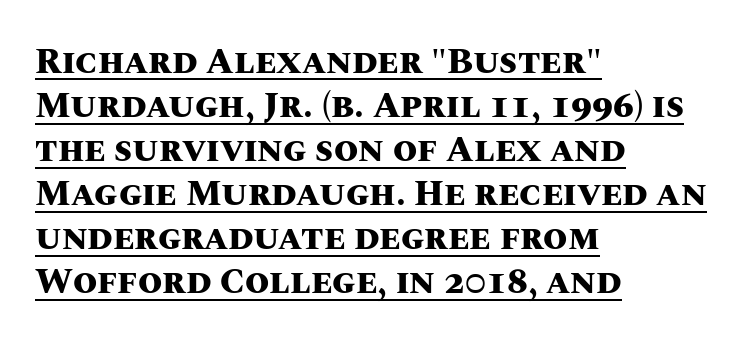
The rows are spaced the way most documents space them. Think of a printed novel: that variable character pitch is what you see here. Posture: straight, roman, zero tilt. Short and long lines alike share a common starting point at left. Tracking value appears to be zero — textbook default spacing. Does a line run under the words? Yes, clearly.
